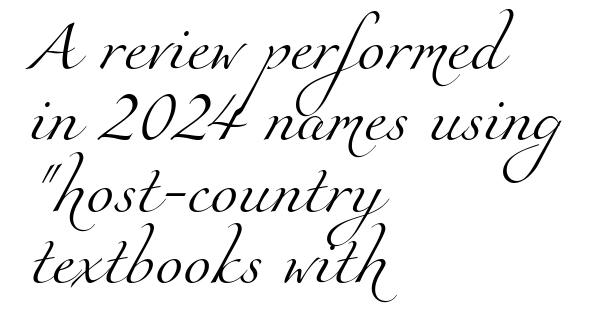
The paragraph has a hard left edge and a soft right edge. Unbolded letterforms with no extra heft. The letters advance in unequal steps, a hallmark of proportional type. What kind of face is this? One with serifs. Does the leading feel generous? No, just average. The rendering keeps characters at their native spacing.
